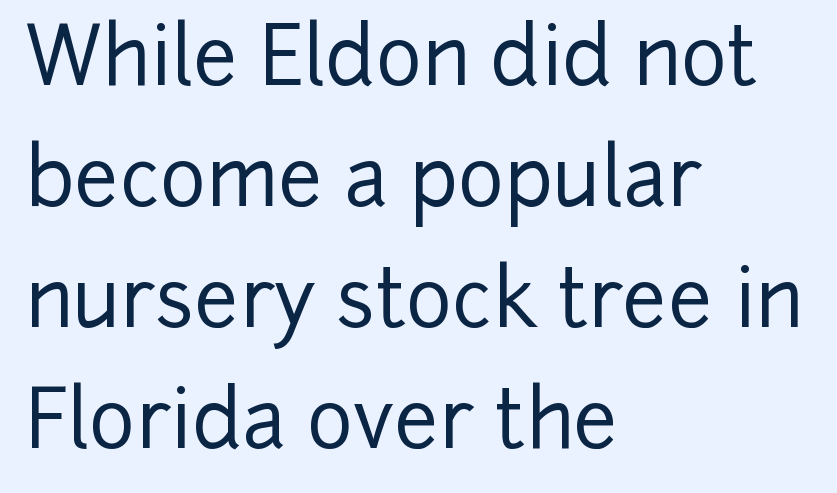
{"serif": "no", "italic": "no", "width": "normal", "stroke_contrast": "low", "x_height": "medium", "monospaced": "no", "underline": "no", "align": "left", "line_spacing": "normal", "line_spacing_ratio": 1.53, "letter_spacing": "normal", "letter_spacing_em": 0.0, "glyph_px": 79}
